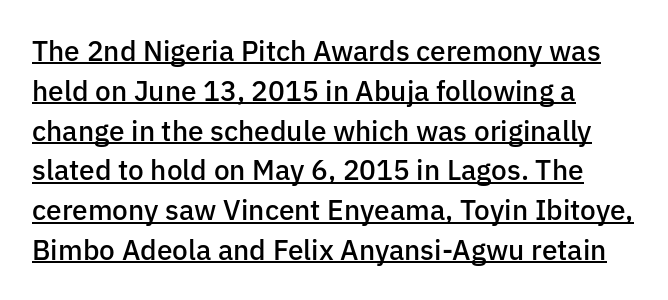
The letters advance in unequal steps, a hallmark of proportional type. Descenders here cross a horizontal rule under the line. This is the regular roman posture of the typeface. Regarding leading, the lines here are spaced in the standard way. The face used here is a semibold: visibly heavier than regular, lighter than bold.
